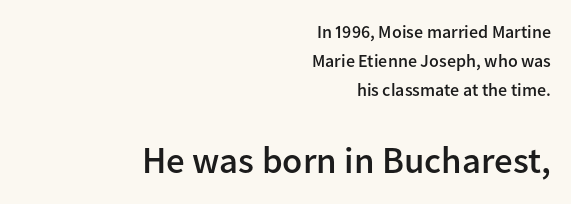
The image shows 37 px semibold sans-serif type, upright; set right-aligned, normal line spacing (1.62x), normal letter spacing, not underlined; the second (bottom) block is 2.06x larger; low stroke contrast and a medium x-height.
